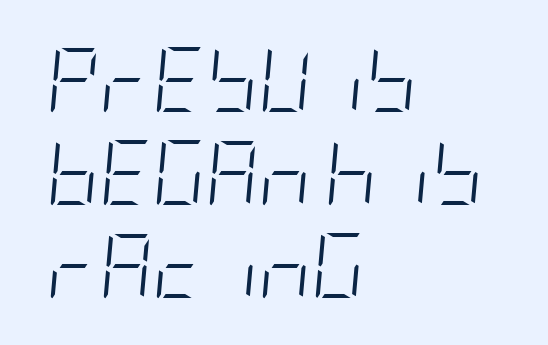
The image shows 65 px light, condensed type, italic (leaning right); set left-aligned, normal line spacing (1.43x), normal letter spacing, not underlined; low stroke contrast and a large x-height.
